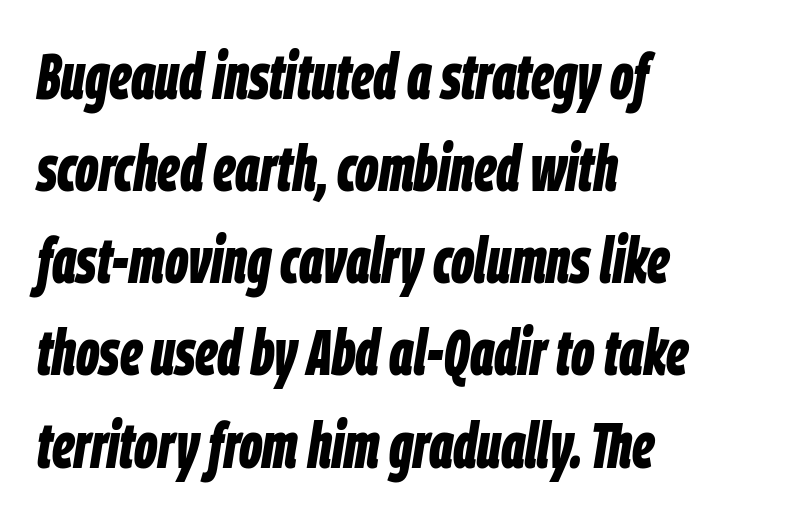
Q: Is the text bold? A: Yes.
Q: Is the text italic (slanted)? A: Yes, it leans right by about 9 degrees.
Q: Is the text underlined? A: No.
Q: How is the paragraph aligned? A: Left-aligned.
Q: Is the spacing between letters normal or unusually wide? A: Normal.
Q: Is the spacing between lines tight, normal or loose? A: Normal.
Q: Width (condensed, normal, or wide)? A: Condensed.
Q: Stroke contrast? A: Low.
Q: x-height? A: Large.
Q: Monospaced? A: No.
